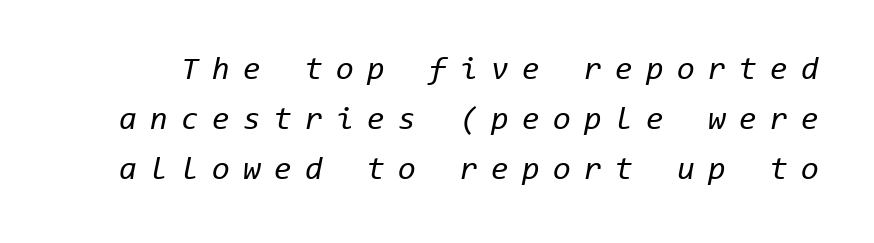
{"italic": "yes", "lean": "right", "slant_degrees": 11, "bold": "no", "weight": "regular", "width": "normal", "stroke_contrast": "low", "x_height": "medium", "monospaced": "yes", "underline": "no", "line_spacing": "normal", "line_spacing_ratio": 1.56, "letter_spacing": "wide", "letter_spacing_em": 0.42, "glyph_px": 32}
